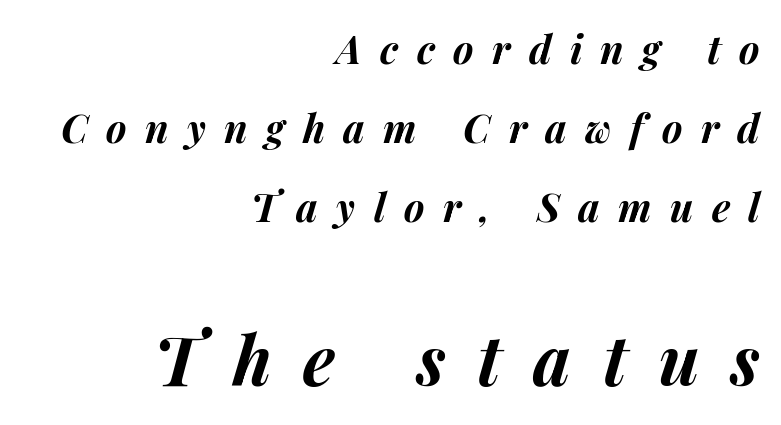
{"italic": "yes", "lean": "right", "slant_degrees": 14, "bold": "yes", "weight": "bold", "width": "normal", "stroke_contrast": "medium", "x_height": "medium", "monospaced": "no", "underline": "no", "align": "right", "line_spacing": "loose", "line_spacing_ratio": 2.02, "letter_spacing": "wide", "letter_spacing_em": 0.47, "larger_block": "second", "size_ratio": 1.74, "glyph_px": 68}
